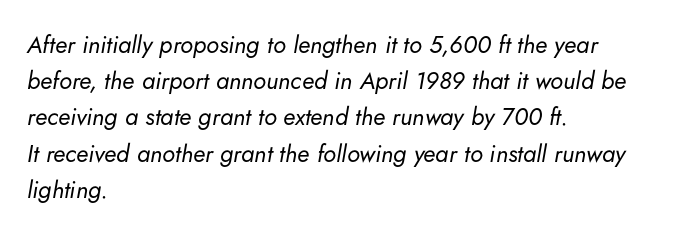
{"italic": "yes", "lean": "right", "slant_degrees": 5, "bold": "no", "underline": "no", "align": "left", "line_spacing": "normal", "line_spacing_ratio": 1.51, "letter_spacing": "normal", "letter_spacing_em": 0.0, "glyph_px": 24}
